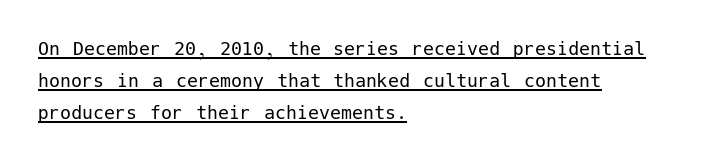
{"italic": "no", "bold": "no", "underline": "yes", "align": "left", "line_spacing": "normal", "line_spacing_ratio": 1.45, "letter_spacing": "normal", "letter_spacing_em": 0.0, "glyph_px": 22}
